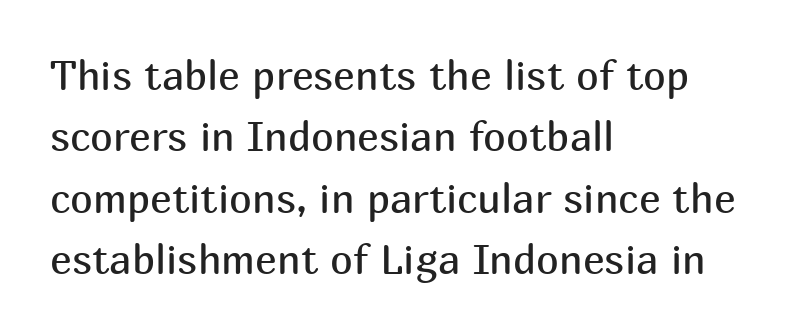
Q: Is the text bold? A: No.
Q: Is the text italic (slanted)? A: No, it is upright.
Q: Is the typeface a serif or a sans-serif typeface? A: Sans-serif.
Q: Is the text underlined? A: No.
Q: How is the paragraph aligned? A: Left-aligned.
Q: Is the spacing between letters normal or unusually wide? A: Normal.
Q: Is the spacing between lines tight, normal or loose? A: Normal.
Q: Width (condensed, normal, or wide)? A: Normal.
Q: Stroke contrast? A: Medium.
Q: x-height? A: Medium.
Q: Monospaced? A: No.
